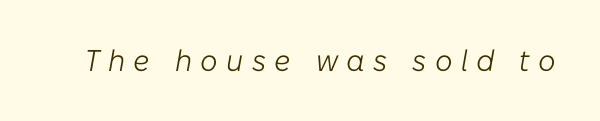
The image shows 30 px light type, italic (leaning right); set unusually wide letter spacing (+0.28 em), not underlined; low stroke contrast and a medium x-height.
